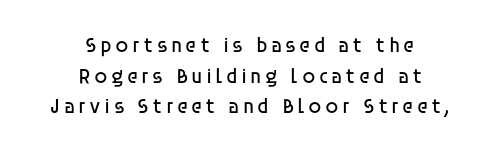
The image shows 21 px text type, upright; set centered, normal line spacing (1.46x), not underlined.
